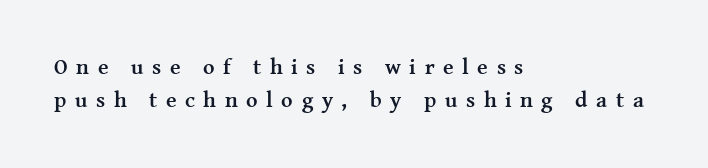
{"italic": "no", "bold": "yes", "underline": "no", "align": "left", "line_spacing": "normal", "line_spacing_ratio": 1.49, "letter_spacing": "wide", "letter_spacing_em": 0.39, "glyph_px": 22}
